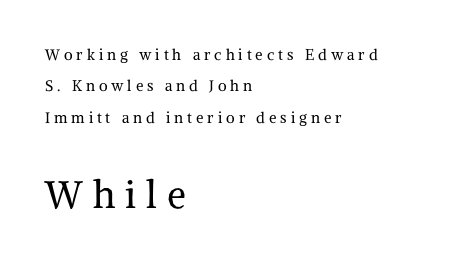
The image shows 38 px regular-weight serif type, upright; set left-aligned, loose line spacing (2.1x), unusually wide letter spacing (+0.26 em), not underlined; the second (bottom) block is 2.53x larger; medium stroke contrast and a medium x-height.
